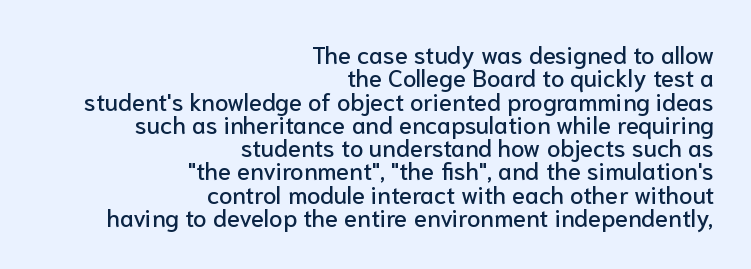
Q: Is the text italic (slanted)? A: No, it is upright.
Q: Is the text underlined? A: No.
Q: How is the paragraph aligned? A: Right-aligned.
Q: Is the spacing between letters normal or unusually wide? A: Normal.
Q: Is the spacing between lines tight, normal or loose? A: Tight.
